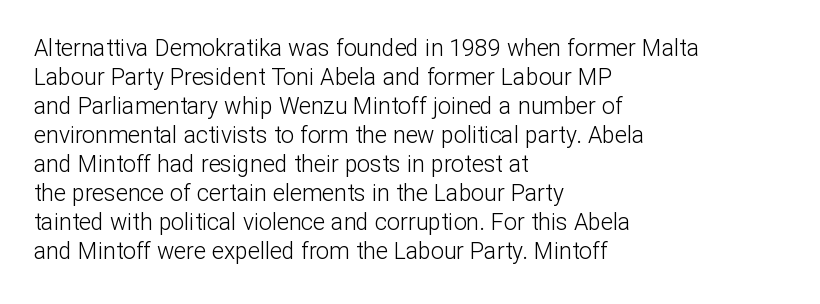
Q: Is the text bold? A: No.
Q: Is the text italic (slanted)? A: No, it is upright.
Q: Is the text underlined? A: No.
Q: How is the paragraph aligned? A: Left-aligned.
Q: Is the spacing between letters normal or unusually wide? A: Normal.
Q: Is the spacing between lines tight, normal or loose? A: Normal.
